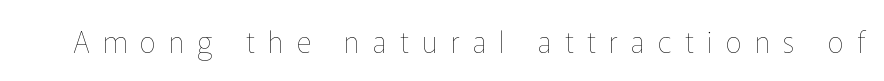
{"italic": "no", "bold": "no", "weight": "thin", "width": "normal", "stroke_contrast": "low", "x_height": "medium", "monospaced": "no", "underline": "no", "letter_spacing": "wide", "letter_spacing_em": 0.45, "glyph_px": 29}
